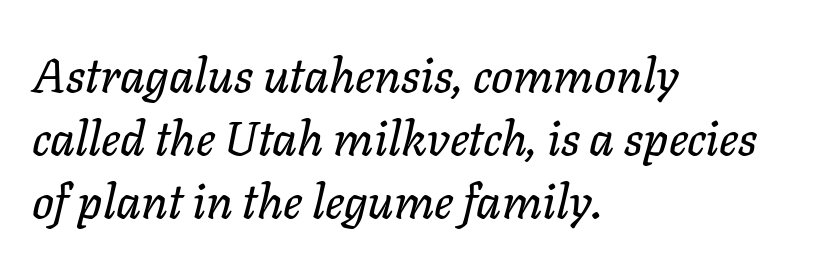
Q: Is the text italic (slanted)? A: Yes, it leans right by about 11 degrees.
Q: Is the text underlined? A: No.
Q: How is the paragraph aligned? A: Left-aligned.
Q: Is the spacing between letters normal or unusually wide? A: Normal.
Q: Is the spacing between lines tight, normal or loose? A: Normal.
Q: Width (condensed, normal, or wide)? A: Normal.
Q: Stroke contrast? A: Low.
Q: x-height? A: Medium.
Q: Monospaced? A: No.
